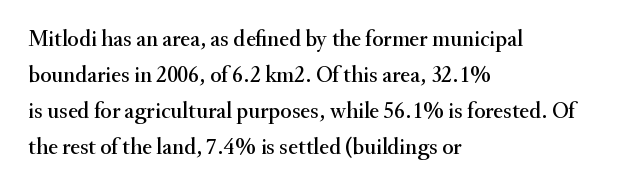
The passage shown has conventional tracking throughout. The axis of the letterforms is exactly vertical. In CSS terms this would be text-align: left. The area under the type is left untouched.
